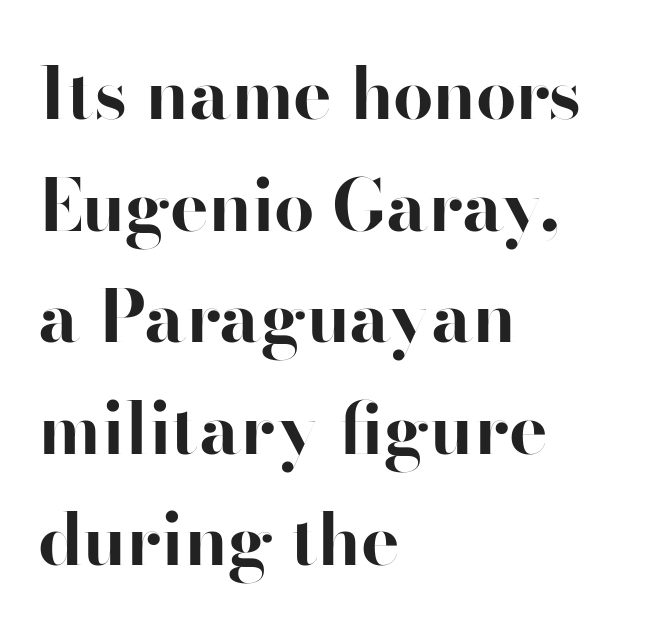
The image shows 72 px bold sans-serif type, upright; set left-aligned, normal line spacing (1.55x), normal letter spacing, not underlined; high stroke contrast and a small x-height.
